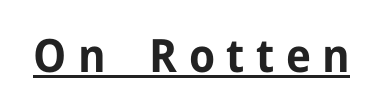
Q: Is the text bold? A: Yes.
Q: Is the text italic (slanted)? A: No, it is upright.
Q: Is the typeface a serif or a sans-serif typeface? A: Sans-serif.
Q: Is the text underlined? A: Yes.
Q: Is the spacing between letters normal or unusually wide? A: Unusually wide.
Q: Width (condensed, normal, or wide)? A: Normal.
Q: Stroke contrast? A: Low.
Q: x-height? A: Medium.
Q: Monospaced? A: No.
